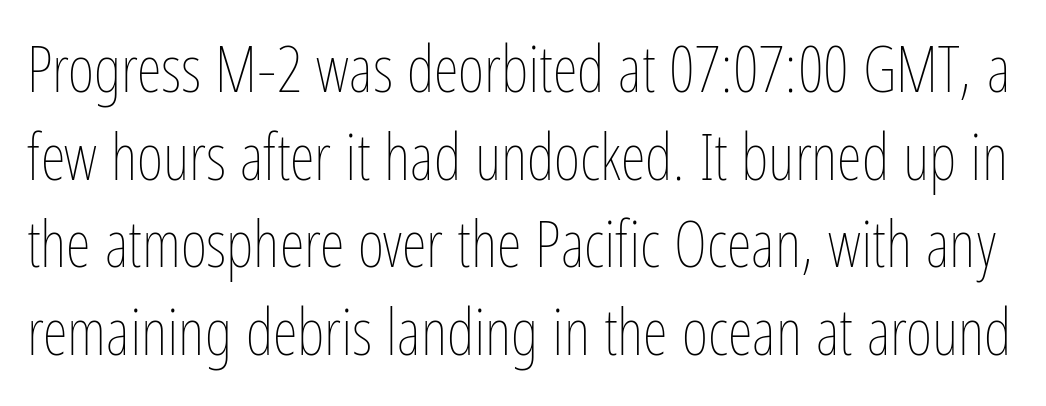
Q: Is the text bold? A: No.
Q: Is the text italic (slanted)? A: No, it is upright.
Q: Is the text underlined? A: No.
Q: Is the spacing between letters normal or unusually wide? A: Normal.
Q: Is the spacing between lines tight, normal or loose? A: Normal.
Q: Width (condensed, normal, or wide)? A: Condensed.
Q: Stroke contrast? A: Low.
Q: x-height? A: Medium.
Q: Monospaced? A: No.
